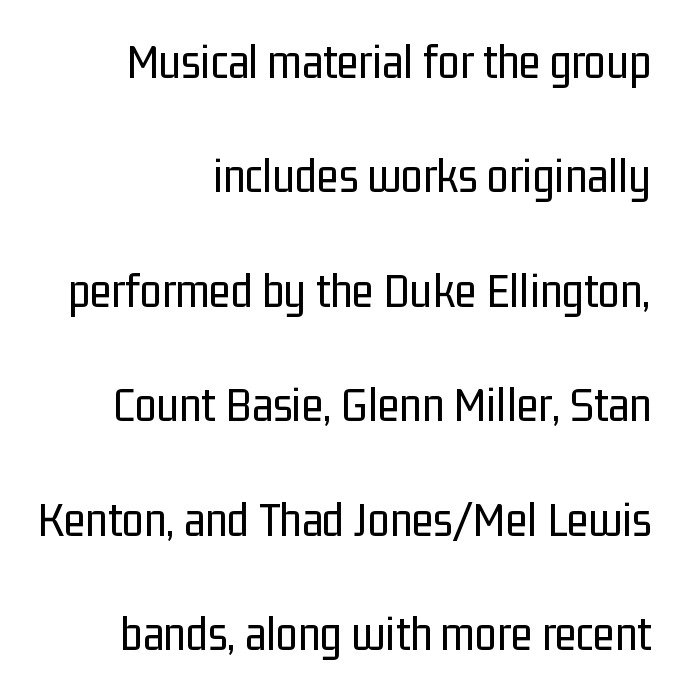
{"serif": "no", "italic": "no", "bold": "no", "weight": "regular", "width": "condensed", "stroke_contrast": "low", "x_height": "medium", "monospaced": "no", "underline": "no", "align": "right", "line_spacing": "loose", "line_spacing_ratio": 2.29, "letter_spacing": "normal", "letter_spacing_em": 0.0, "glyph_px": 50}
